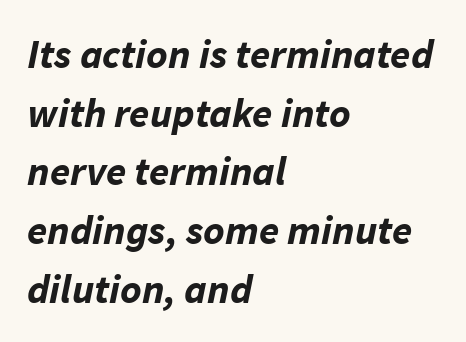
Q: Is the text bold? A: Yes.
Q: Is the text italic (slanted)? A: Yes, it leans right by about 11 degrees.
Q: Is the text underlined? A: No.
Q: How is the paragraph aligned? A: Left-aligned.
Q: Is the spacing between letters normal or unusually wide? A: Normal.
Q: Is the spacing between lines tight, normal or loose? A: Normal.
Q: Width (condensed, normal, or wide)? A: Normal.
Q: Stroke contrast? A: Low.
Q: x-height? A: Medium.
Q: Monospaced? A: No.
